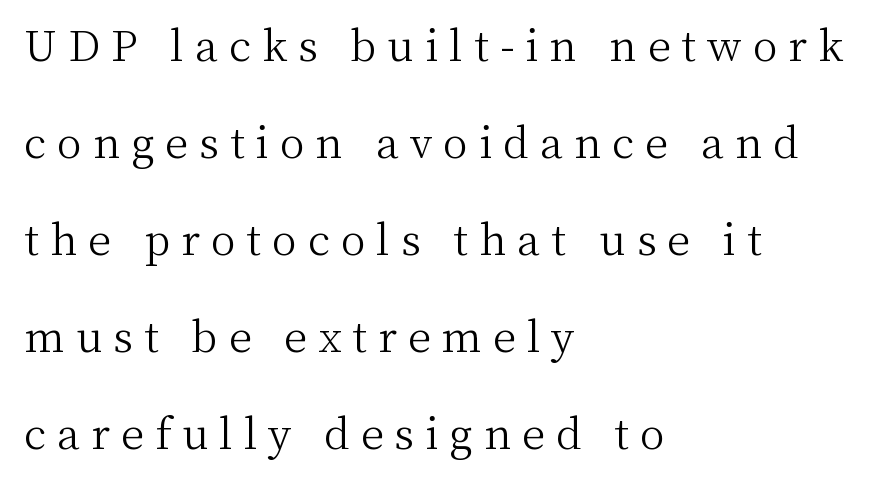
The image shows 42 px light serif type, upright; set left-aligned, loose line spacing (2.31x), unusually wide letter spacing (+0.26 em), not underlined; medium stroke contrast and a medium x-height.
